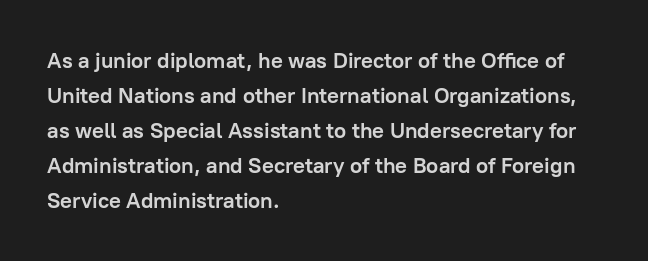
{"italic": "no", "bold": "yes", "underline": "no", "align": "left", "line_spacing": "normal", "line_spacing_ratio": 1.59, "letter_spacing": "normal", "letter_spacing_em": 0.0, "glyph_px": 22}
